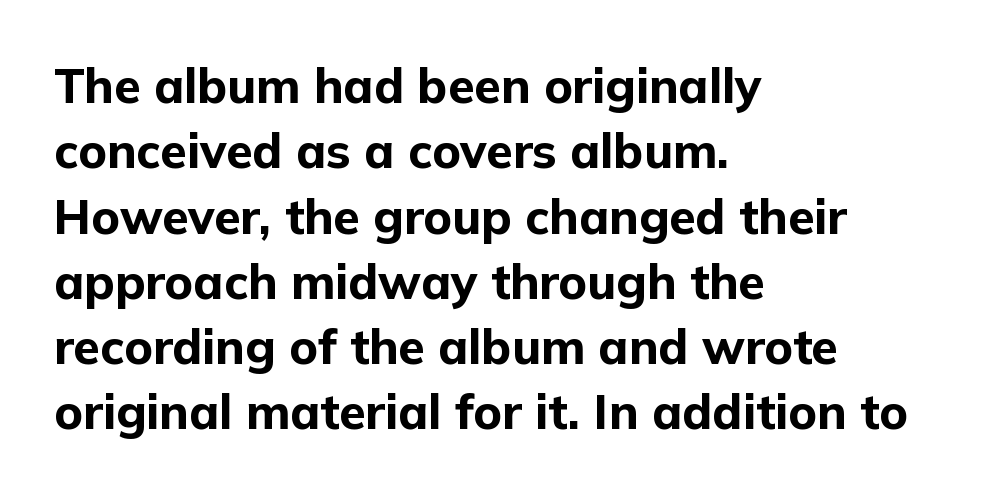
This sample has the flowing, uneven cadence of proportional lettering. Look at the stroke-to-counter ratio: heavy, a bold. A student would call this left alignment; a typographer would say flush left, rag right. Stroke terminals: plain, sans-serif. Compared with typical body copy, the letter spacing here is the same. The axis of the letterforms is exactly vertical.
